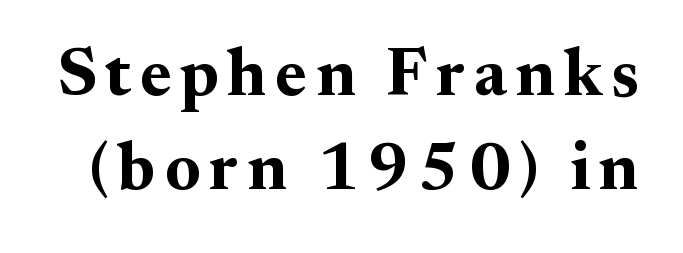
Q: Is the text bold? A: Yes.
Q: Is the text italic (slanted)? A: No, it is upright.
Q: Is the typeface a serif or a sans-serif typeface? A: Serif.
Q: Is the text underlined? A: No.
Q: Is the spacing between lines tight, normal or loose? A: Normal.
Q: Width (condensed, normal, or wide)? A: Normal.
Q: Stroke contrast? A: Medium.
Q: x-height? A: Small.
Q: Monospaced? A: No.
